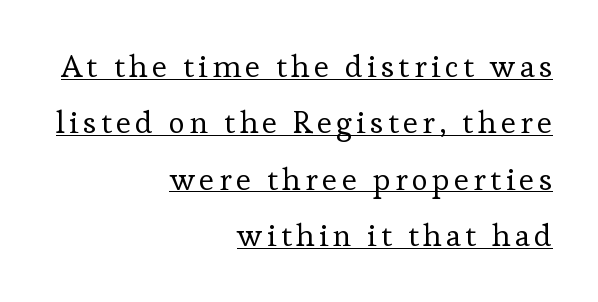
Q: Is the text bold? A: No.
Q: Is the text italic (slanted)? A: No, it is upright.
Q: Is the typeface a serif or a sans-serif typeface? A: Serif.
Q: Is the text underlined? A: Yes.
Q: How is the paragraph aligned? A: Right-aligned.
Q: Width (condensed, normal, or wide)? A: Normal.
Q: Stroke contrast? A: Low.
Q: x-height? A: Medium.
Q: Monospaced? A: No.
